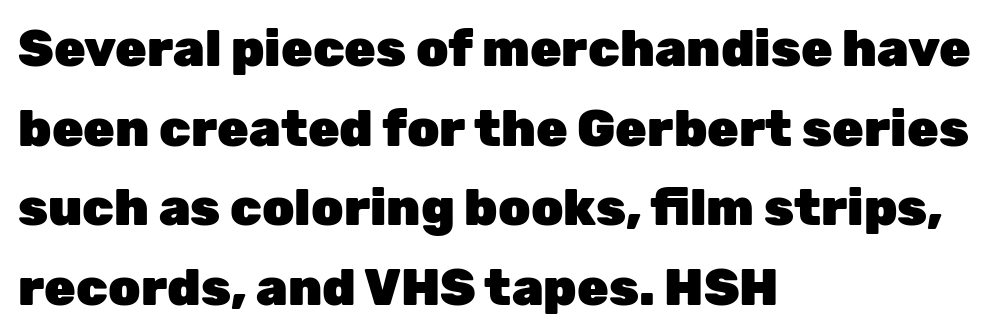
Reading down the block, your eye returns to a fixed left position each line. The passage shown stacks its lines at a standard gap. The face used here is proportionally spaced, like ordinary book or web type. Serif or sans? Sans — the stroke terminals are bare.
